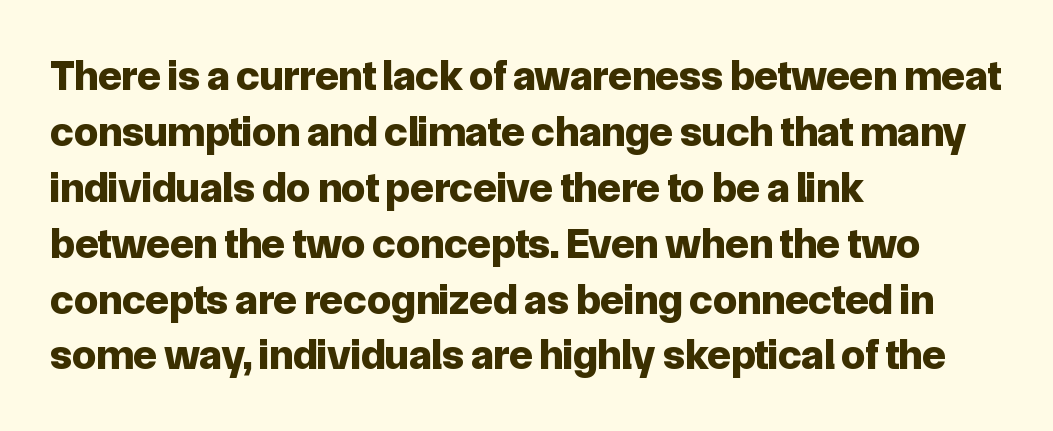
Nobody touched the tracking dial on this one. This is roman type, the default non-slanted kind. The vertical gap from one line to the next is medium. The passage is arranged the way most books set body copy — flush left. This sample has the flowing, uneven cadence of proportional lettering. What kind of face is this? One without serifs — a sans.
